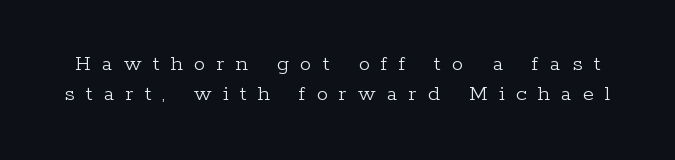
Q: Is the text bold? A: No.
Q: Is the text italic (slanted)? A: No, it is upright.
Q: Is the text underlined? A: No.
Q: Is the spacing between letters normal or unusually wide? A: Unusually wide.
Q: Is the spacing between lines tight, normal or loose? A: Normal.
